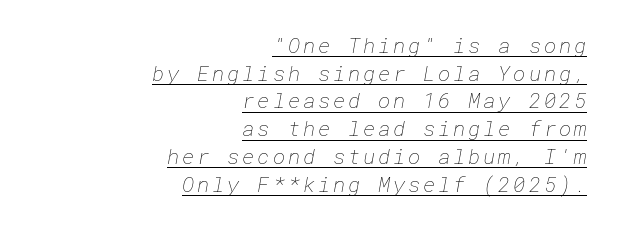
Q: Is the text bold? A: No.
Q: Is the text underlined? A: Yes.
Q: How is the paragraph aligned? A: Right-aligned.
Q: Is the spacing between lines tight, normal or loose? A: Normal.
